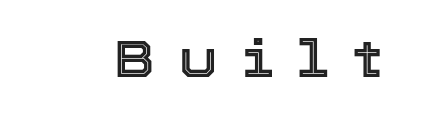
Proportional: the letters do not fall into vertical columns. The specimen reads as upright at a glance. Honestly, the letter spacing is so wide it's the main thing you notice. Any mark beneath the type? The region is blank.
